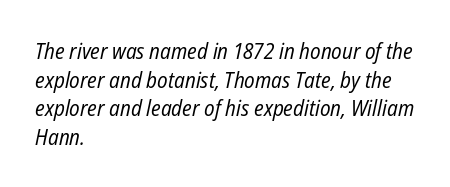
{"italic": "yes", "lean": "right", "slant_degrees": 12, "bold": "no", "underline": "no", "align": "left", "line_spacing": "normal", "line_spacing_ratio": 1.3, "letter_spacing": "normal", "letter_spacing_em": 0.0, "glyph_px": 22}
